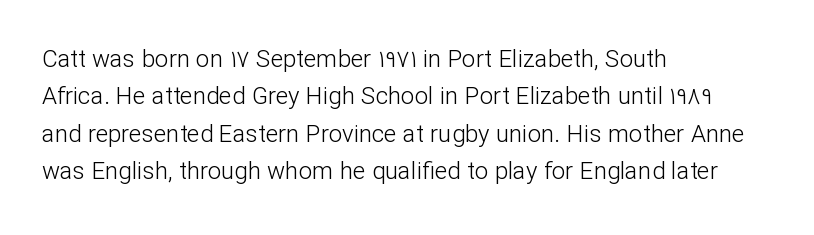
Evenly set lines give the paragraph a standard silhouette. Here the glyphs are tracked normally, forming tight word shapes. Rule under the text: the space is simply empty. Italic? Not at all — the glyphs are vertical. These glyphs show unthickened strokes, regular width or finer.
